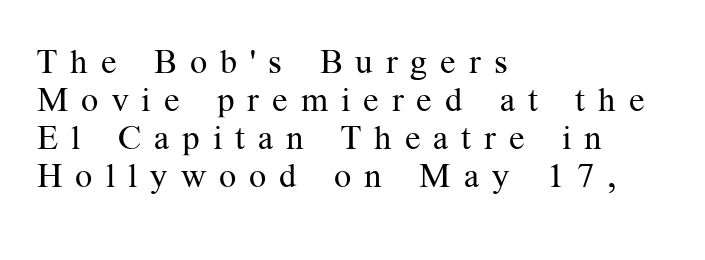
The image shows 34 px regular-weight serif type, upright; set left-aligned, tight line spacing (1.12x), unusually wide letter spacing (+0.38 em), not underlined; medium stroke contrast and a medium x-height.
